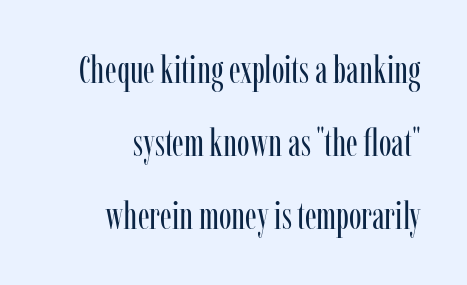
Q: Is the text bold? A: No.
Q: Is the text italic (slanted)? A: No, it is upright.
Q: Is the typeface a serif or a sans-serif typeface? A: Serif.
Q: Is the text underlined? A: No.
Q: How is the paragraph aligned? A: Right-aligned.
Q: Is the spacing between letters normal or unusually wide? A: Normal.
Q: Is the spacing between lines tight, normal or loose? A: Loose.
Q: Width (condensed, normal, or wide)? A: Condensed.
Q: Stroke contrast? A: Low.
Q: x-height? A: Medium.
Q: Monospaced? A: No.
